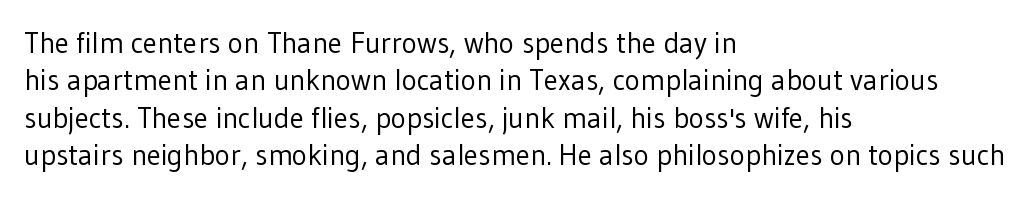
The image shows 29 px regular-weight sans-serif type, upright; set left-aligned, normal line spacing (1.29x), normal letter spacing, not underlined; low stroke contrast and a medium x-height.
